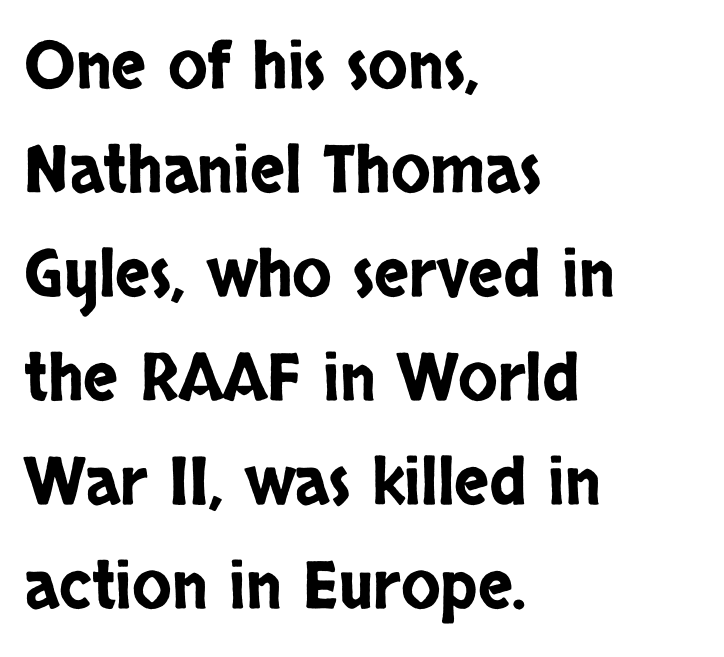
{"serif": "no", "italic": "no", "width": "condensed", "stroke_contrast": "low", "x_height": "large", "monospaced": "no", "underline": "no", "align": "left", "line_spacing": "normal", "line_spacing_ratio": 1.6, "letter_spacing": "normal", "letter_spacing_em": 0.0, "glyph_px": 65}
